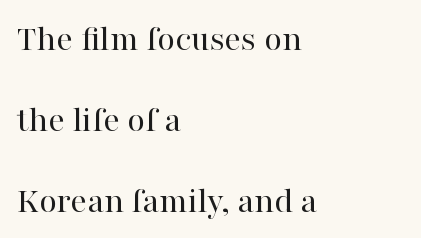
The image shows 37 px regular-weight serif type, upright; set left-aligned, loose line spacing (2.19x), normal letter spacing, not underlined; high stroke contrast and a medium x-height.
